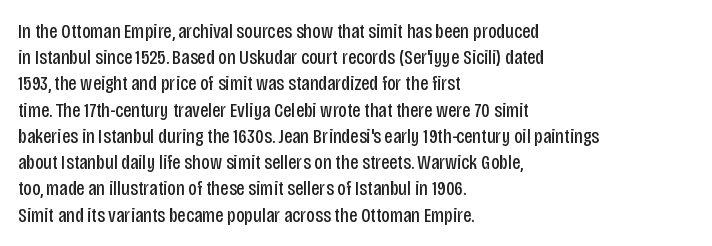
Does extra space separate the letters? No, they use regular spacing. Layout note: lines flush left. The area under the type is left untouched. This reads as an unemphasized weight, regular at the heaviest. This is roman type, the default non-slanted kind. Vertical spacing — default.
